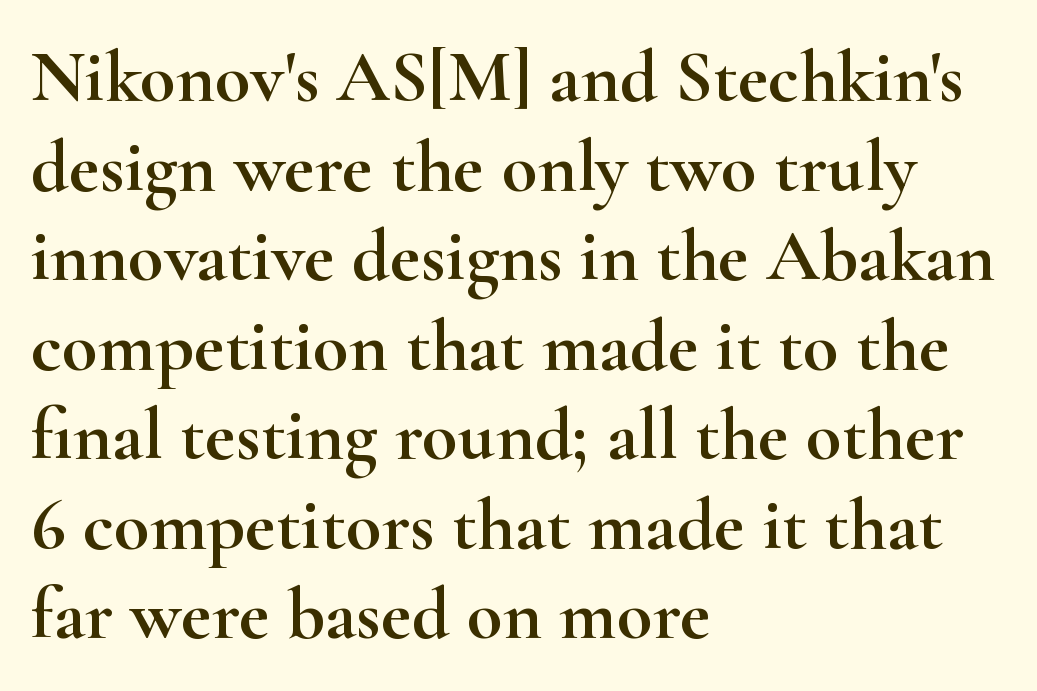
Q: Is the text italic (slanted)? A: No, it is upright.
Q: Is the typeface a serif or a sans-serif typeface? A: Serif.
Q: Is the text underlined? A: No.
Q: How is the paragraph aligned? A: Left-aligned.
Q: Is the spacing between letters normal or unusually wide? A: Normal.
Q: Width (condensed, normal, or wide)? A: Wide.
Q: Stroke contrast? A: High.
Q: x-height? A: Small.
Q: Monospaced? A: No.
